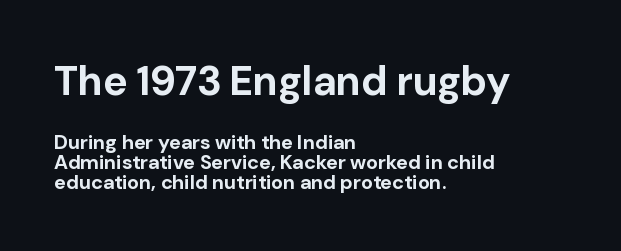
In terms of leading, this rendering errs on the cramped side. The space directly below the letters is spotless. Typesetter's note — upper block bumped up in size, lower block left smaller. This is roman type, the default non-slanted kind.
